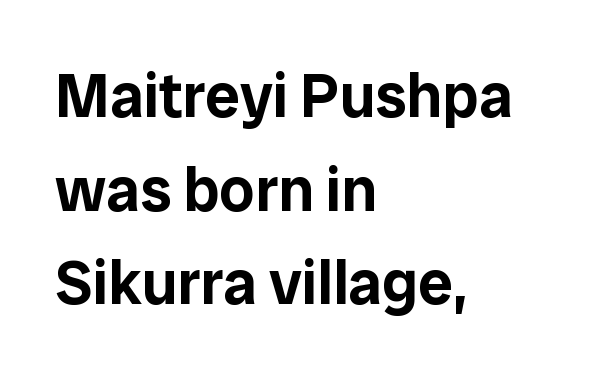
{"serif": "no", "italic": "no", "width": "normal", "stroke_contrast": "low", "x_height": "medium", "monospaced": "no", "underline": "no", "align": "left", "line_spacing": "normal", "line_spacing_ratio": 1.51, "letter_spacing": "normal", "letter_spacing_em": 0.0, "glyph_px": 62}
